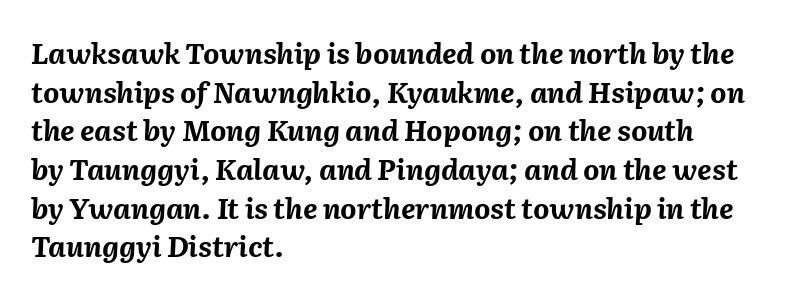
Q: Is the text bold? A: Yes.
Q: Is the text italic (slanted)? A: Yes, it leans right by about 2 degrees.
Q: Is the text underlined? A: No.
Q: How is the paragraph aligned? A: Left-aligned.
Q: Is the spacing between letters normal or unusually wide? A: Normal.
Q: Is the spacing between lines tight, normal or loose? A: Normal.
Q: Width (condensed, normal, or wide)? A: Normal.
Q: Stroke contrast? A: Medium.
Q: x-height? A: Medium.
Q: Monospaced? A: No.
